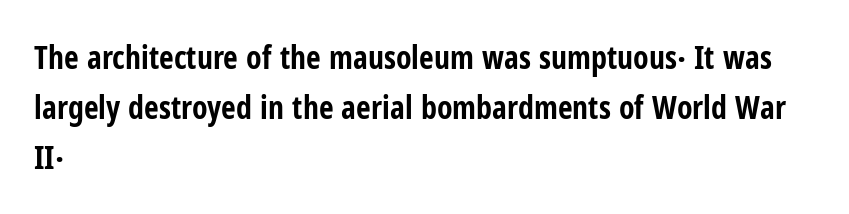
{"serif": "no", "italic": "no", "bold": "yes", "weight": "bold", "width": "condensed", "stroke_contrast": "low", "x_height": "medium", "monospaced": "no", "underline": "no", "align": "left", "line_spacing": "normal", "line_spacing_ratio": 1.57, "letter_spacing": "normal", "letter_spacing_em": 0.0, "glyph_px": 32}
